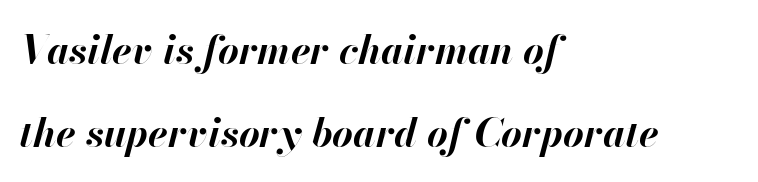
The image shows 40 px bold type, italic (leaning right); set left-aligned, loose line spacing (2.07x), normal letter spacing, not underlined; high stroke contrast and a small x-height.
